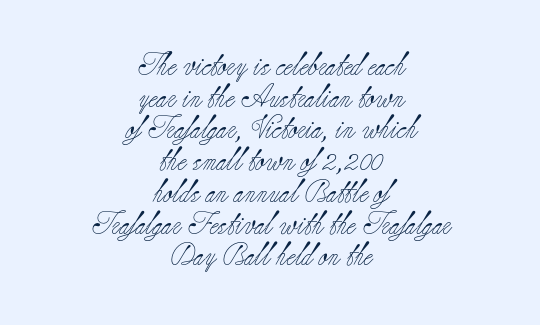
The image shows 23 px text type; set centered, normal line spacing (1.38x), normal letter spacing, not underlined.
